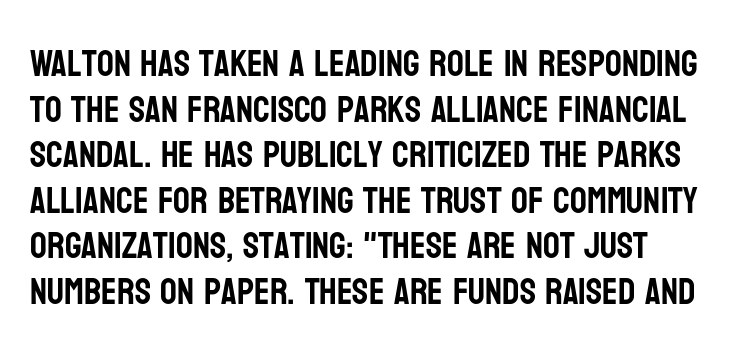
Q: Is the text italic (slanted)? A: No, it is upright.
Q: Is the typeface a serif or a sans-serif typeface? A: Sans-serif.
Q: Is the text underlined? A: No.
Q: How is the paragraph aligned? A: Left-aligned.
Q: Is the spacing between letters normal or unusually wide? A: Normal.
Q: Width (condensed, normal, or wide)? A: Condensed.
Q: Stroke contrast? A: Low.
Q: x-height? A: Large.
Q: Monospaced? A: No.
